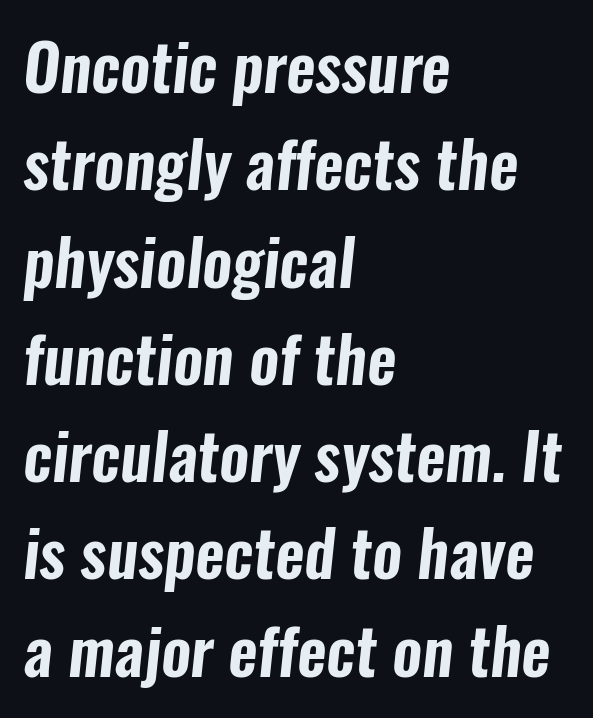
The image shows 64 px condensed sans-serif type; set left-aligned, normal line spacing (1.52x), normal letter spacing, not underlined; low stroke contrast and a medium x-height.
